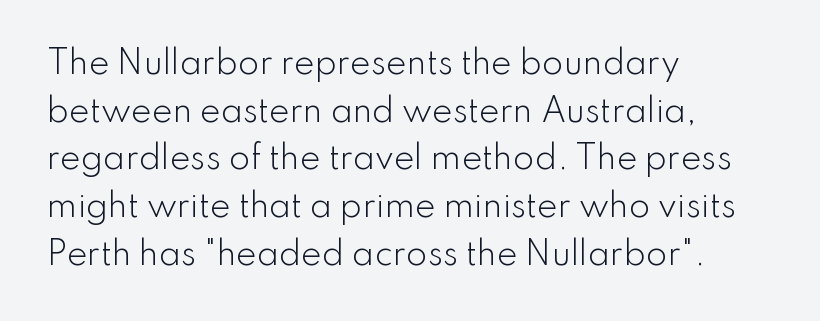
{"serif": "no", "italic": "no", "bold": "no", "weight": "light", "width": "normal", "stroke_contrast": "low", "x_height": "small", "monospaced": "no", "underline": "no", "align": "left", "line_spacing": "normal", "line_spacing_ratio": 1.54, "letter_spacing": "normal", "letter_spacing_em": 0.0, "glyph_px": 31}
